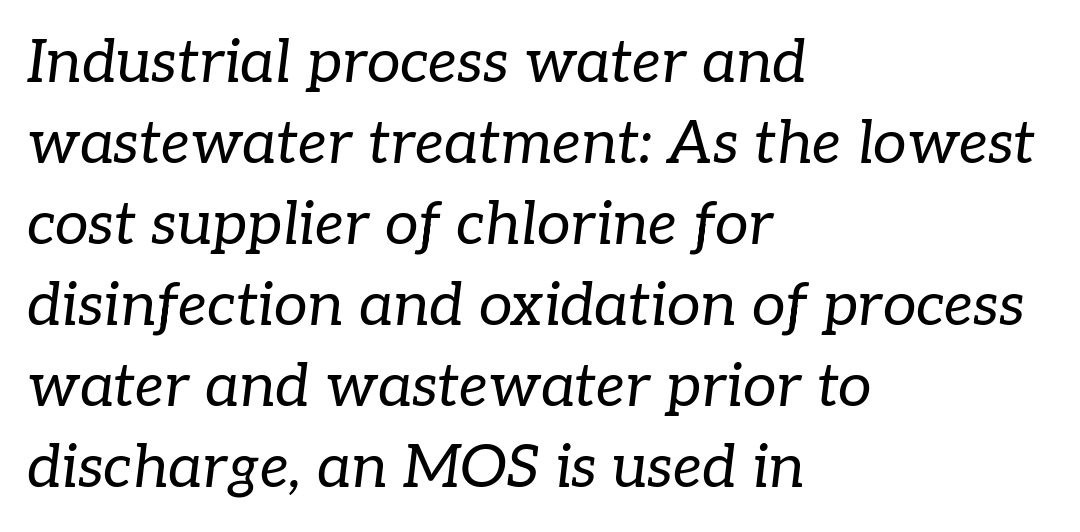
Q: Is the text bold? A: No.
Q: Is the text italic (slanted)? A: Yes, it leans right by about 7 degrees.
Q: Is the typeface a serif or a sans-serif typeface? A: Serif.
Q: Is the text underlined? A: No.
Q: How is the paragraph aligned? A: Left-aligned.
Q: Is the spacing between letters normal or unusually wide? A: Normal.
Q: Is the spacing between lines tight, normal or loose? A: Normal.
Q: Width (condensed, normal, or wide)? A: Normal.
Q: Stroke contrast? A: Low.
Q: x-height? A: Medium.
Q: Monospaced? A: No.
